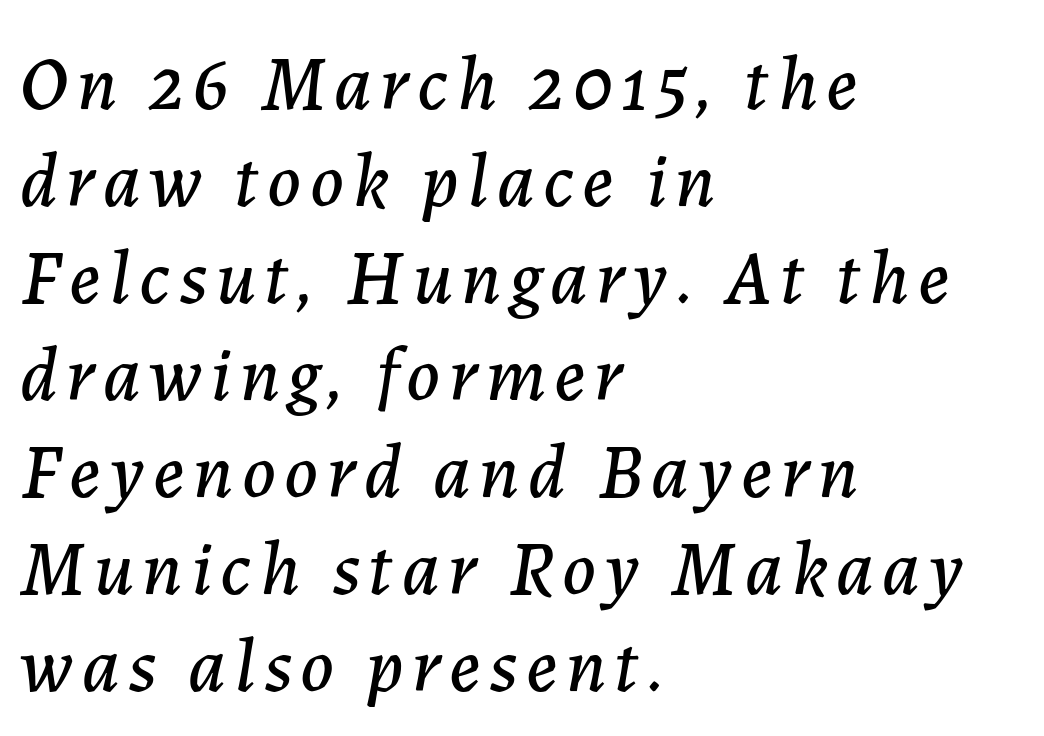
Q: Is the text italic (slanted)? A: Yes, it leans right by about 7 degrees.
Q: Is the text underlined? A: No.
Q: How is the paragraph aligned? A: Left-aligned.
Q: Is the spacing between lines tight, normal or loose? A: Normal.
Q: Width (condensed, normal, or wide)? A: Normal.
Q: Stroke contrast? A: Low.
Q: x-height? A: Medium.
Q: Monospaced? A: No.
